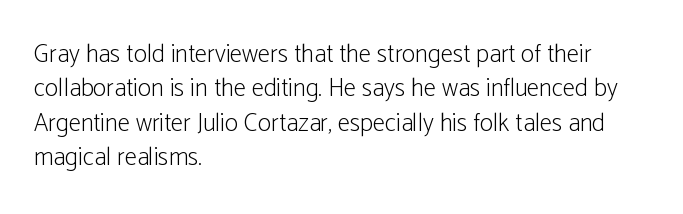
Spacing between characters is what you'd get straight out of the box. The passage shown is not underscored anywhere. The lines in this sample share a left origin and differ only in where they stop. The lines sit at an ordinary, default distance from one another. Is the type heavy? It reads as light-to-regular instead.
